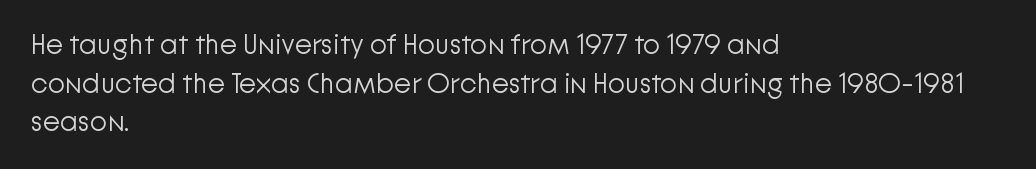
The image shows 28 px light sans-serif type, upright; set left-aligned, normal line spacing (1.38x), normal letter spacing, not underlined; low stroke contrast and a medium x-height.
